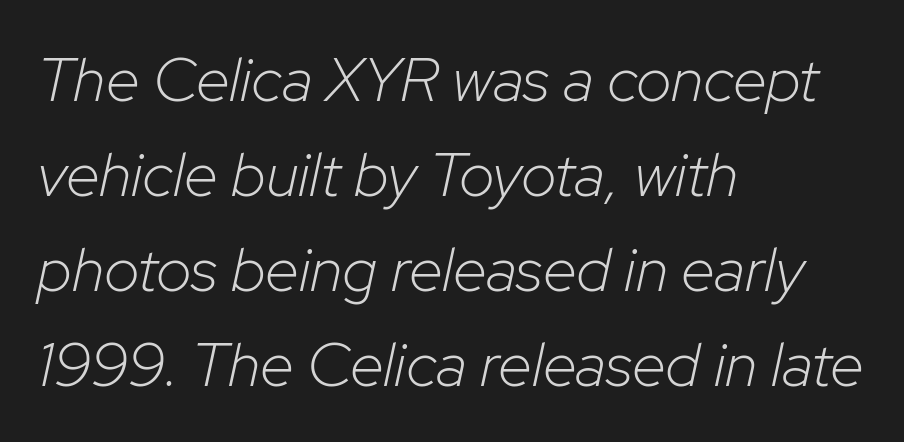
{"italic": "yes", "lean": "right", "slant_degrees": 12, "bold": "no", "weight": "light", "width": "normal", "stroke_contrast": "low", "x_height": "medium", "monospaced": "no", "underline": "no", "align": "left", "line_spacing": "normal", "line_spacing_ratio": 1.53, "letter_spacing": "normal", "letter_spacing_em": 0.0, "glyph_px": 62}
